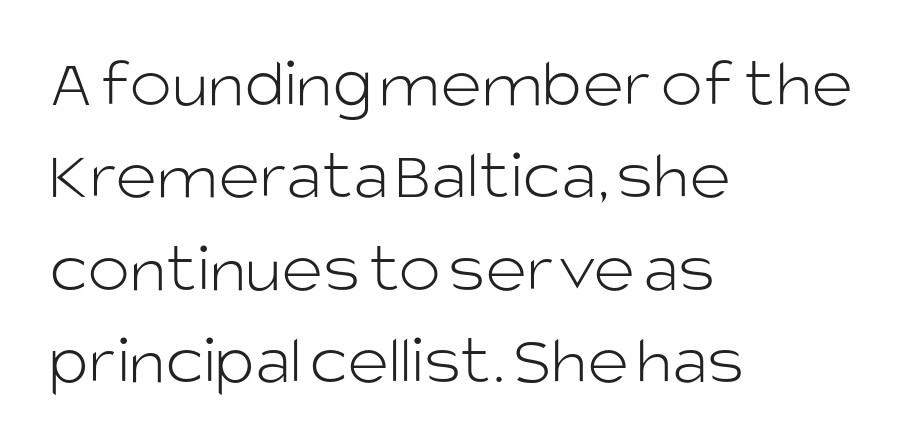
Q: Is the text bold? A: No.
Q: Is the text italic (slanted)? A: No, it is upright.
Q: Is the typeface a serif or a sans-serif typeface? A: Sans-serif.
Q: Is the text underlined? A: No.
Q: How is the paragraph aligned? A: Left-aligned.
Q: Is the spacing between letters normal or unusually wide? A: Normal.
Q: Is the spacing between lines tight, normal or loose? A: Normal.
Q: Width (condensed, normal, or wide)? A: Normal.
Q: Stroke contrast? A: Low.
Q: x-height? A: Large.
Q: Monospaced? A: No.
